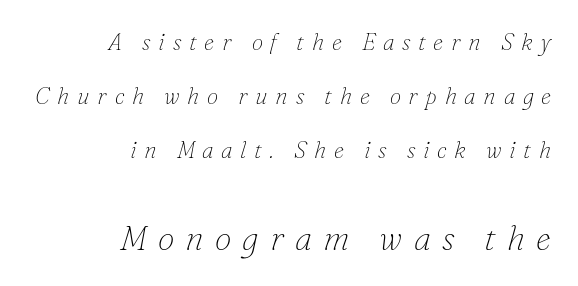
{"serif": "yes", "italic": "yes", "lean": "right", "slant_degrees": 16, "bold": "no", "weight": "thin", "width": "normal", "stroke_contrast": "low", "x_height": "small", "monospaced": "no", "underline": "no", "align": "right", "line_spacing": "loose", "line_spacing_ratio": 2.34, "letter_spacing": "wide", "letter_spacing_em": 0.33, "larger_block": "second", "size_ratio": 1.48, "glyph_px": 34}
